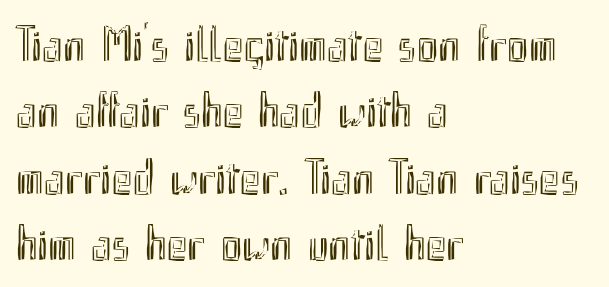
{"italic": "no", "width": "condensed", "x_height": "small", "monospaced": "no", "underline": "no", "align": "left", "line_spacing": "normal", "line_spacing_ratio": 1.33, "letter_spacing": "normal", "letter_spacing_em": 0.0, "glyph_px": 50}
